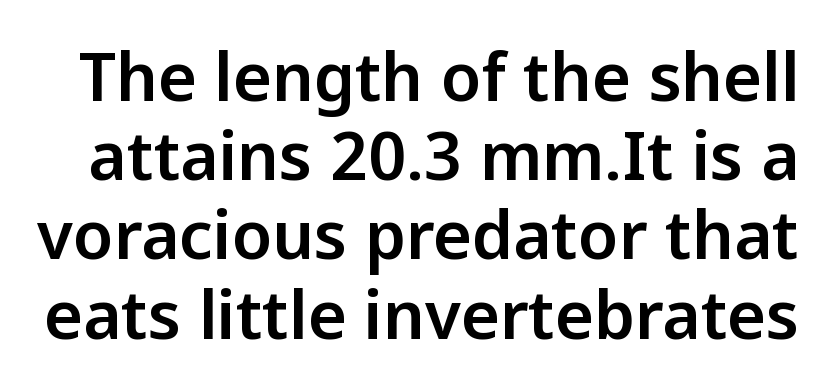
The image shows 66 px sans-serif type, upright; set line spacing 1.2x, normal letter spacing, not underlined; low stroke contrast and a medium x-height.
